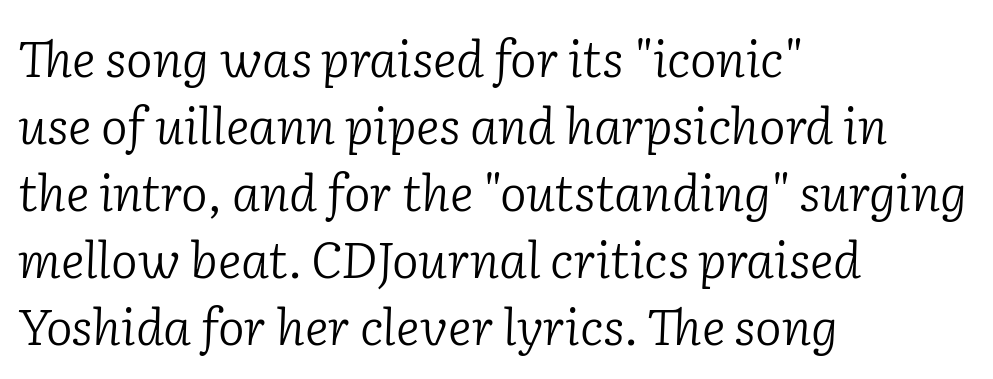
Q: Is the text bold? A: No.
Q: Is the text italic (slanted)? A: Yes, it leans right by about 2 degrees.
Q: Is the typeface a serif or a sans-serif typeface? A: Serif.
Q: Is the text underlined? A: No.
Q: How is the paragraph aligned? A: Left-aligned.
Q: Is the spacing between letters normal or unusually wide? A: Normal.
Q: Is the spacing between lines tight, normal or loose? A: Normal.
Q: Width (condensed, normal, or wide)? A: Normal.
Q: Stroke contrast? A: Low.
Q: x-height? A: Medium.
Q: Monospaced? A: No.
